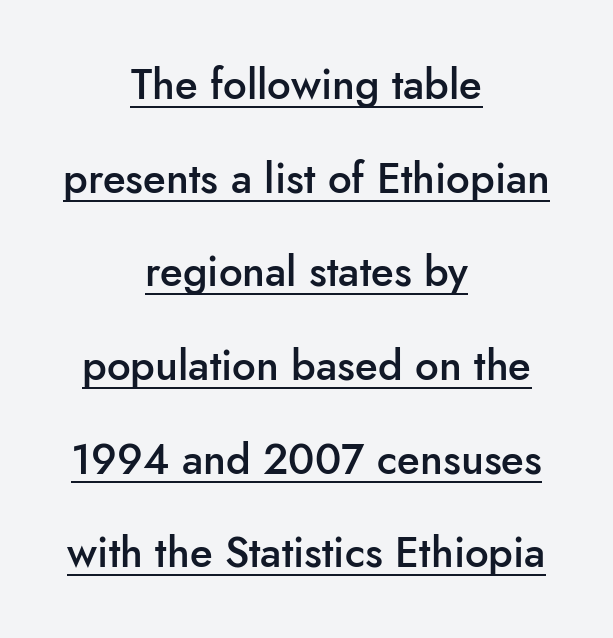
Neither beginnings nor endings align; midpoints do. To sum up the face: it is a sans, with no serifs. Each word holds together tightly as a unit, with standard inter-letter gaps. Quick note: interline space is abundant.
